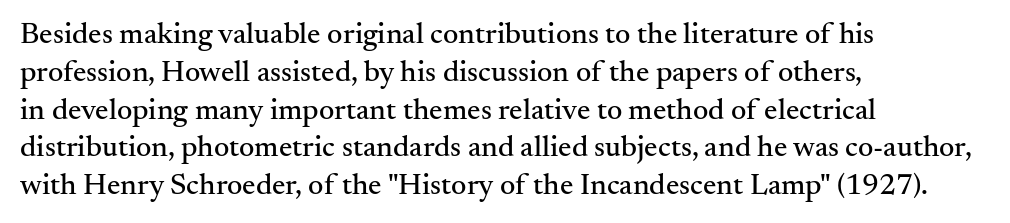
The image shows 30 px serif type, upright; set left-aligned, normal line spacing (1.26x), normal letter spacing, not underlined; medium stroke contrast and a small x-height.
